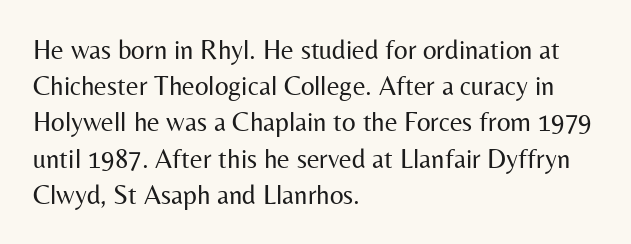
Q: Is the text bold? A: No.
Q: Is the text italic (slanted)? A: No, it is upright.
Q: Is the text underlined? A: No.
Q: How is the paragraph aligned? A: Left-aligned.
Q: Is the spacing between letters normal or unusually wide? A: Normal.
Q: Is the spacing between lines tight, normal or loose? A: Normal.
